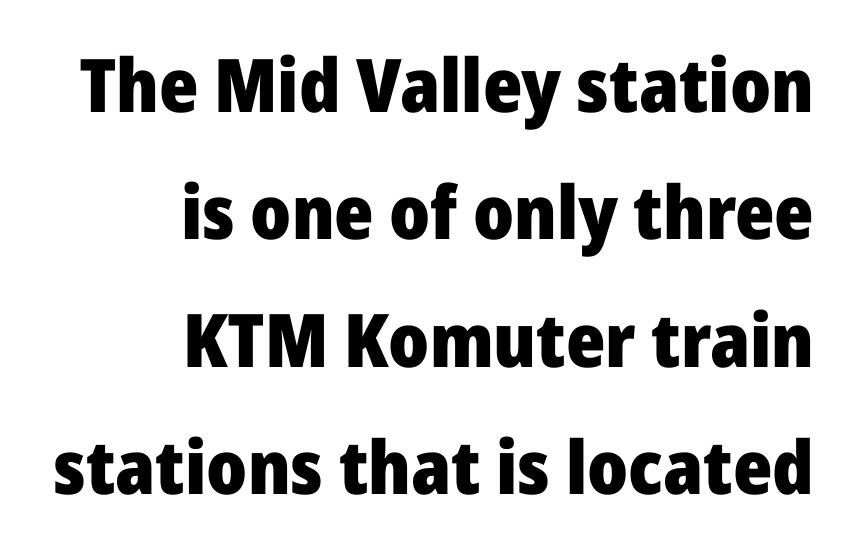
{"serif": "no", "italic": "no", "bold": "yes", "weight": "heavy", "width": "normal", "stroke_contrast": "low", "x_height": "medium", "monospaced": "no", "underline": "no", "align": "right", "line_spacing_ratio": 1.72, "letter_spacing": "normal", "letter_spacing_em": 0.0, "glyph_px": 74}
